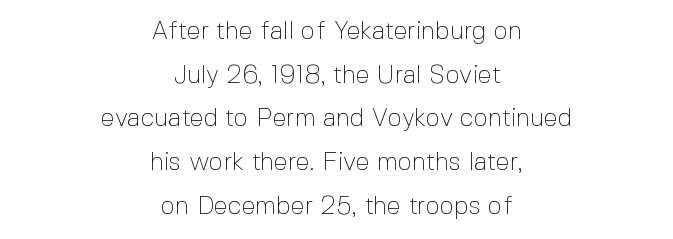
The characters are drawn with everyday or finer stroke widths. The gaps between neighbouring characters are ordinary and unremarkable. These lines stack symmetrically, like a column narrowing and widening about its center. The string is rendered with underlining switched off.
